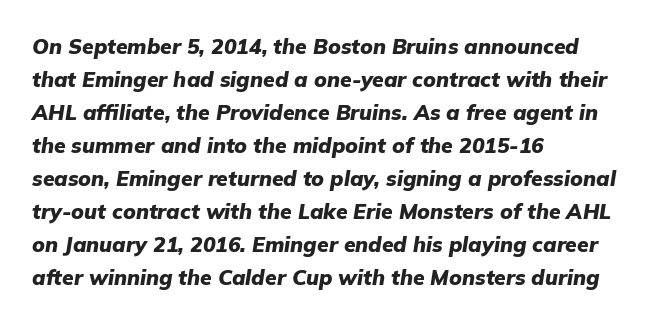
{"italic": "yes", "lean": "right", "slant_degrees": 9, "bold": "yes", "underline": "no", "align": "left", "line_spacing": "normal", "line_spacing_ratio": 1.57, "letter_spacing": "normal", "letter_spacing_em": 0.0, "glyph_px": 21}
